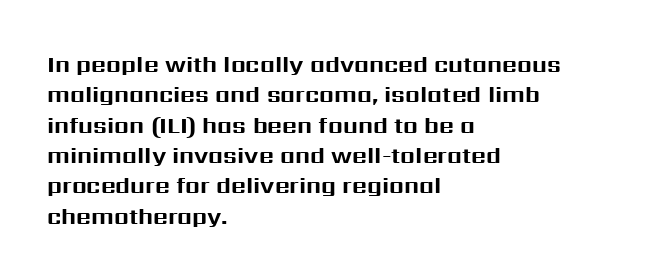
{"italic": "no", "bold": "yes", "underline": "no", "align": "left", "line_spacing": "normal", "line_spacing_ratio": 1.32, "letter_spacing": "normal", "letter_spacing_em": 0.0, "glyph_px": 23}
